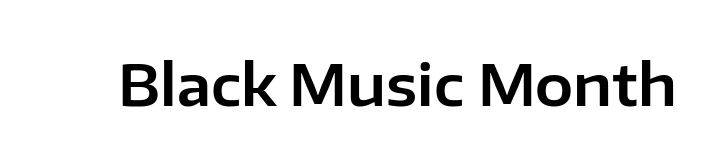
The image shows 57 px sans-serif type, upright; set normal letter spacing, not underlined; low stroke contrast and a medium x-height.
